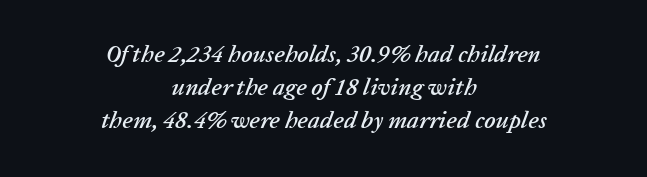
Yep, that's italic — everything's leaning. The text block is weighted toward neither margin, spreading evenly from the middle. The rendering keeps characters at their native spacing. The block of text has a typical density, with ordinary space between rows. Quick note: underline off.
